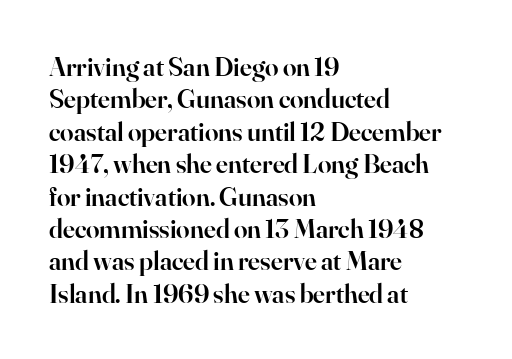
Q: Is the text bold? A: Semi-bold.
Q: Is the text italic (slanted)? A: No, it is upright.
Q: Is the text underlined? A: No.
Q: How is the paragraph aligned? A: Left-aligned.
Q: Is the spacing between letters normal or unusually wide? A: Normal.
